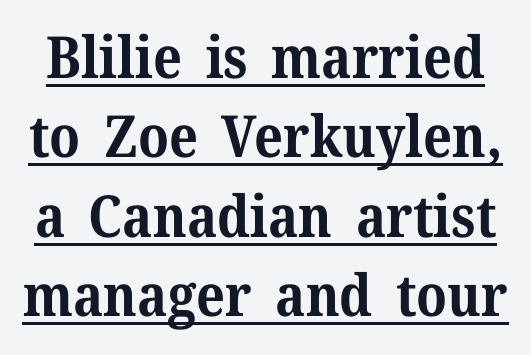
Decoration check: the copy is underlined. What kind of face is this? One with serifs. Do the characters align in a grid? No, the font is proportional. How are the letters spaced? Ordinarily, with no added tracking. The sample has been set heavy, in full bold.
